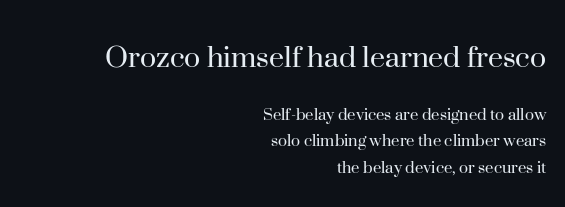
{"serif": "yes", "italic": "no", "bold": "no", "weight": "regular", "width": "normal", "stroke_contrast": "high", "x_height": "small", "monospaced": "no", "underline": "no", "align": "right", "line_spacing": "normal", "line_spacing_ratio": 1.38, "letter_spacing": "normal", "letter_spacing_em": 0.0, "larger_block": "first", "size_ratio": 1.79, "glyph_px": 34}
